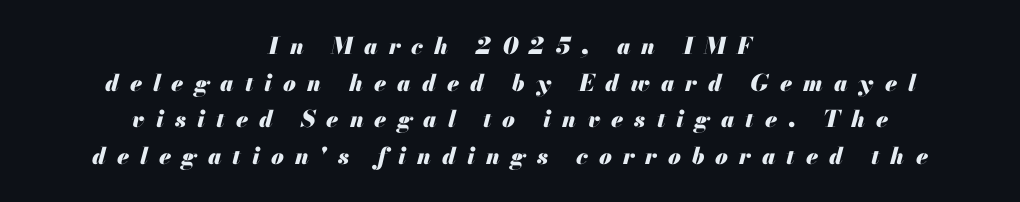
Q: Is the text bold? A: Yes.
Q: Is the text italic (slanted)? A: Yes, it leans right by about 13 degrees.
Q: Is the text underlined? A: No.
Q: How is the paragraph aligned? A: Centered.
Q: Is the spacing between letters normal or unusually wide? A: Unusually wide.
Q: Is the spacing between lines tight, normal or loose? A: Normal.
